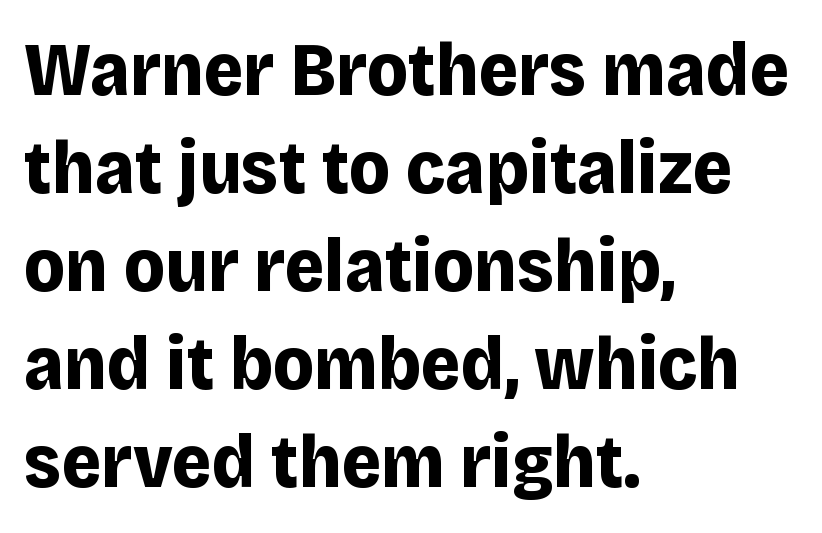
The image shows 76 px bold sans-serif type, upright; set left-aligned, normal line spacing (1.29x), normal letter spacing, not underlined; low stroke contrast and a large x-height.
